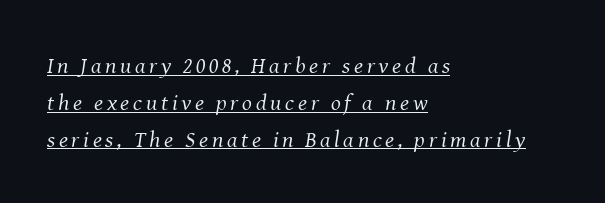
{"italic": "yes", "lean": "right", "slant_degrees": 8, "bold": "no", "underline": "yes", "align": "left", "line_spacing": "normal", "line_spacing_ratio": 1.6, "glyph_px": 23}
